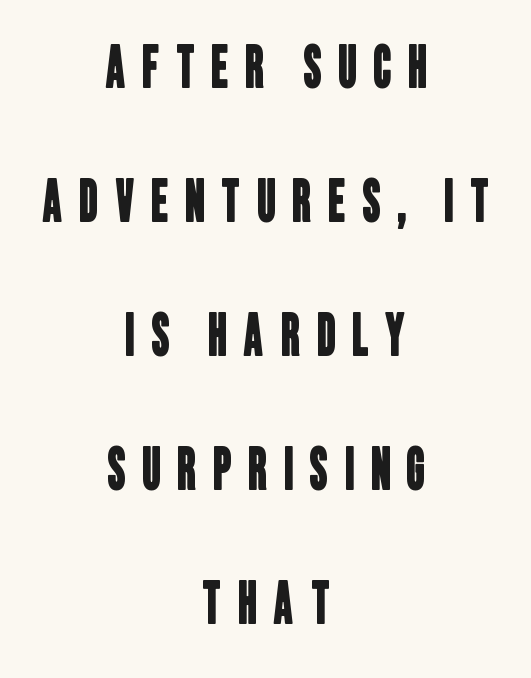
{"serif": "no", "width": "condensed", "stroke_contrast": "low", "x_height": "large", "monospaced": "no", "underline": "no", "align": "center", "line_spacing": "loose", "line_spacing_ratio": 2.35, "letter_spacing": "wide", "letter_spacing_em": 0.3, "glyph_px": 57}
